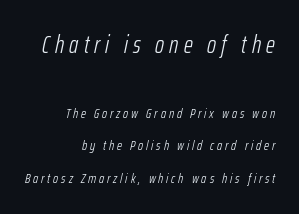
The image shows 25 px text type, italic (leaning right); set right-aligned, loose line spacing (2.32x), unusually wide letter spacing (+0.21 em), not underlined; the first (top) block is 1.79x larger.
